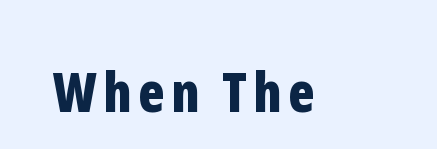
{"serif": "no", "italic": "no", "bold": "yes", "weight": "bold", "width": "condensed", "stroke_contrast": "low", "x_height": "medium", "monospaced": "no", "underline": "no", "glyph_px": 55}
